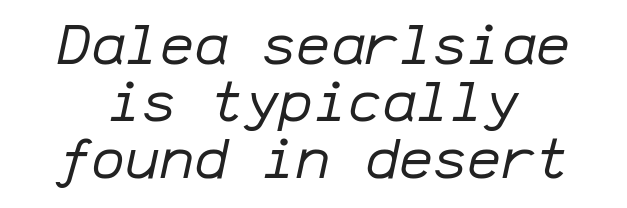
{"italic": "yes", "lean": "right", "slant_degrees": 12, "bold": "no", "weight": "regular", "width": "normal", "stroke_contrast": "low", "x_height": "medium", "monospaced": "yes", "underline": "no", "align": "center", "line_spacing": "tight", "line_spacing_ratio": 1.0, "letter_spacing": "normal", "letter_spacing_em": 0.0, "glyph_px": 57}
